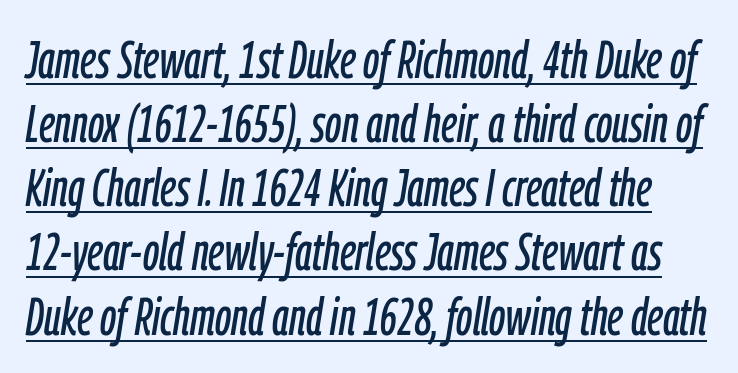
Q: Is the text italic (slanted)? A: Yes, it leans right by about 9 degrees.
Q: Is the text underlined? A: Yes.
Q: Is the spacing between letters normal or unusually wide? A: Normal.
Q: Width (condensed, normal, or wide)? A: Condensed.
Q: Stroke contrast? A: Low.
Q: x-height? A: Medium.
Q: Monospaced? A: No.
